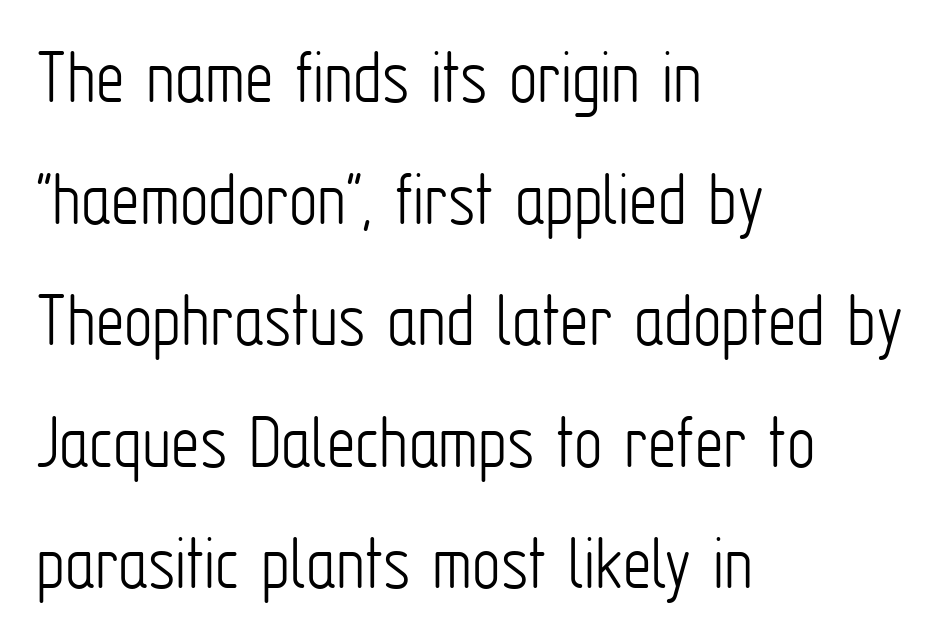
The image shows 80 px light, condensed sans-serif type, upright; set left-aligned, normal line spacing (1.52x), normal letter spacing, not underlined; low stroke contrast and a medium x-height.
